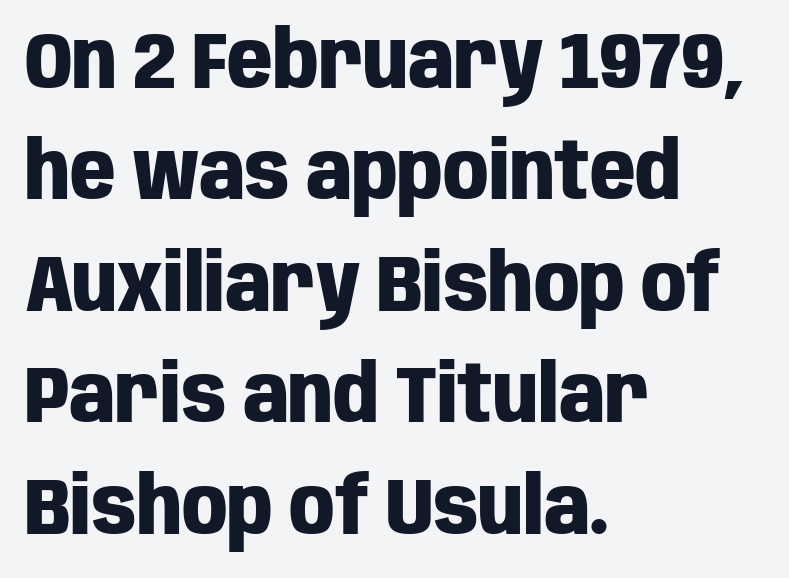
The image shows 79 px heavy, condensed sans-serif type, upright; set left-aligned, normal line spacing (1.41x), normal letter spacing, not underlined; low stroke contrast and a large x-height.
